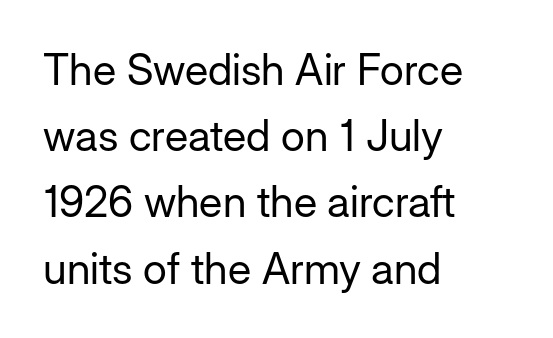
The image shows 43 px regular-weight sans-serif type, upright; set left-aligned, normal line spacing (1.54x), normal letter spacing, not underlined; low stroke contrast and a medium x-height.
